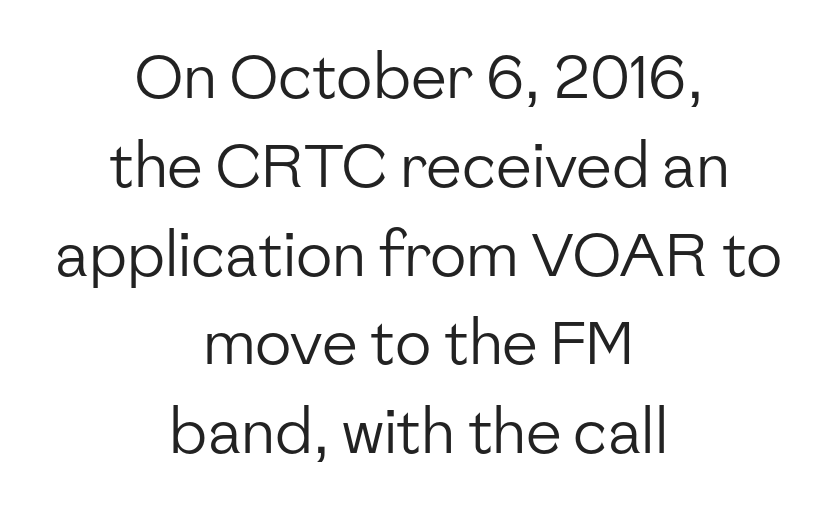
Q: Is the text bold? A: No.
Q: Is the text italic (slanted)? A: No, it is upright.
Q: Is the typeface a serif or a sans-serif typeface? A: Sans-serif.
Q: Is the text underlined? A: No.
Q: How is the paragraph aligned? A: Centered.
Q: Is the spacing between letters normal or unusually wide? A: Normal.
Q: Is the spacing between lines tight, normal or loose? A: Normal.
Q: Width (condensed, normal, or wide)? A: Normal.
Q: Stroke contrast? A: Low.
Q: x-height? A: Medium.
Q: Monospaced? A: No.
